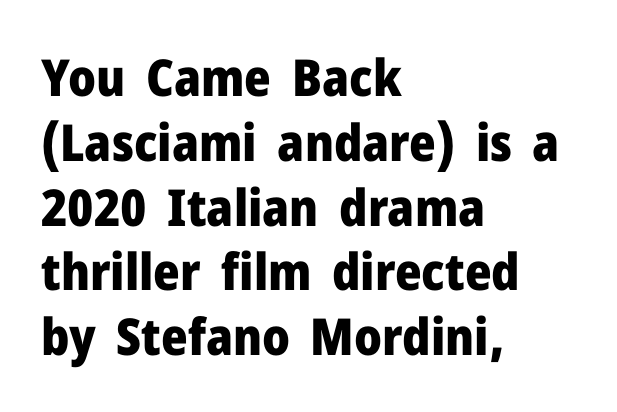
Italic? Not at all — the glyphs are vertical. Where is the straight margin? On the left. Check under the words: just untouched page. On the weight axis this lands at bold, roughly 700.
